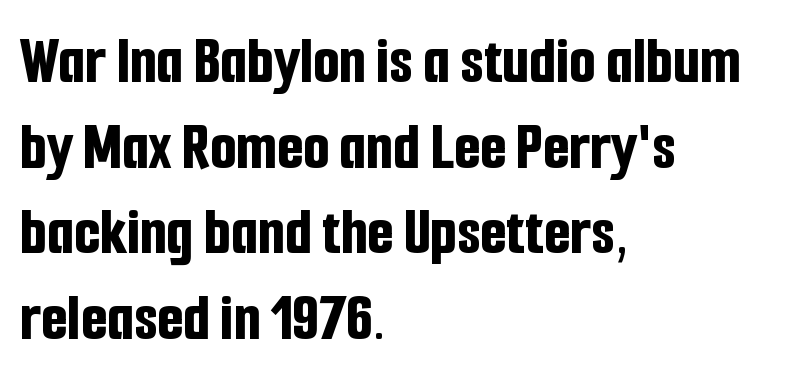
Students, note that the glyphs here touch the page at normal intervals. You can tell from the bare stems that sans-serif type was used. The passage is arranged the way most books set body copy — flush left. It's the straight-up-and-down kind of type. Students, this is bold: see how much ink each stroke carries.
